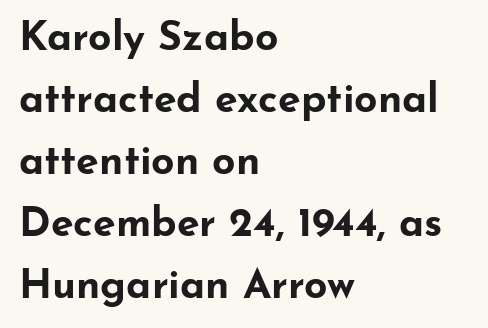
{"serif": "no", "italic": "no", "bold": "yes", "weight": "bold", "width": "wide", "stroke_contrast": "low", "x_height": "small", "monospaced": "no", "underline": "no", "align": "left", "line_spacing": "normal", "line_spacing_ratio": 1.51, "letter_spacing": "normal", "letter_spacing_em": 0.0, "glyph_px": 41}
